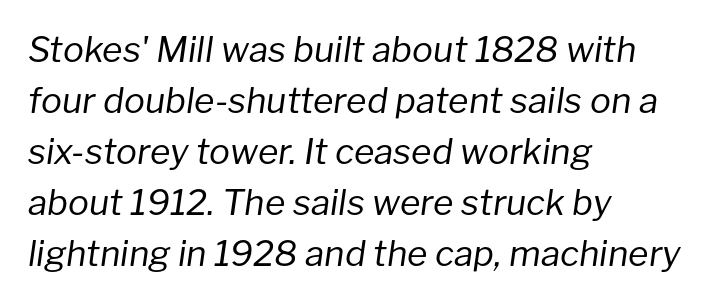
Q: Is the text bold? A: No.
Q: Is the text italic (slanted)? A: Yes, it leans right by about 8 degrees.
Q: Is the text underlined? A: No.
Q: How is the paragraph aligned? A: Left-aligned.
Q: Is the spacing between letters normal or unusually wide? A: Normal.
Q: Is the spacing between lines tight, normal or loose? A: Normal.
Q: Width (condensed, normal, or wide)? A: Normal.
Q: Stroke contrast? A: Low.
Q: x-height? A: Medium.
Q: Monospaced? A: No.
